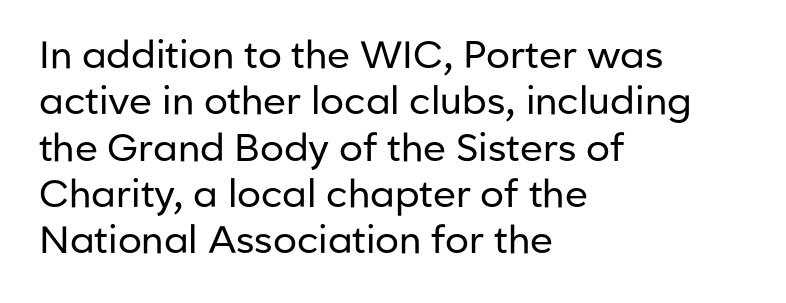
{"serif": "no", "italic": "no", "bold": "no", "weight": "regular", "width": "normal", "stroke_contrast": "low", "x_height": "medium", "monospaced": "no", "underline": "no", "align": "left", "line_spacing_ratio": 1.22, "letter_spacing": "normal", "letter_spacing_em": 0.0, "glyph_px": 38}
